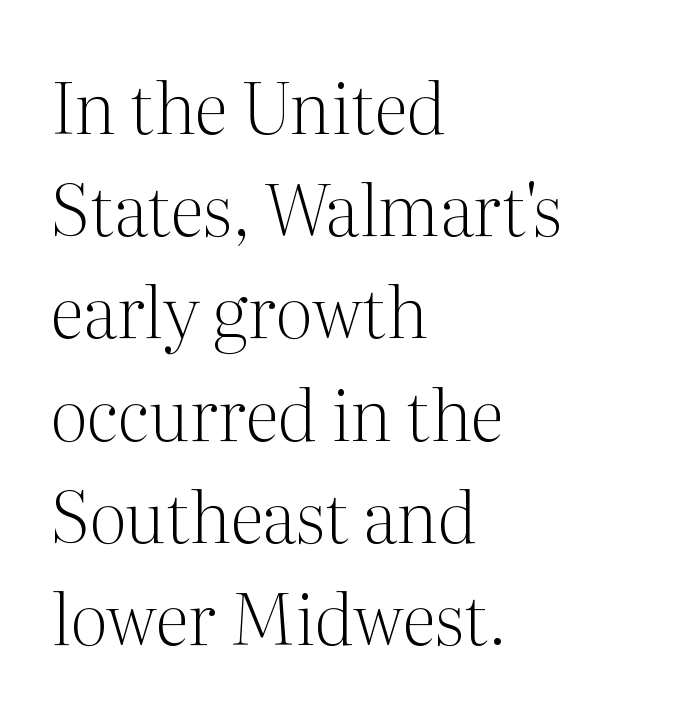
The image shows 70 px light serif type, upright; set left-aligned, normal line spacing (1.46x), normal letter spacing, not underlined; medium stroke contrast and a medium x-height.
